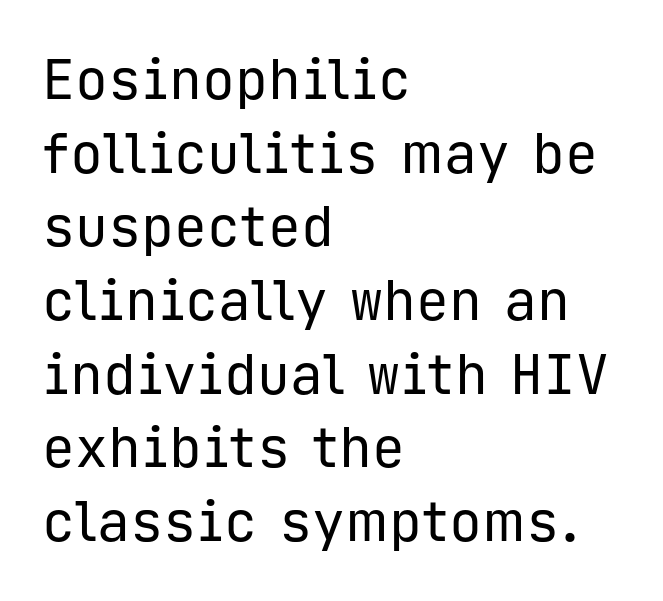
The image shows 55 px regular-weight sans-serif type, upright, monospaced; set left-aligned, normal line spacing (1.34x), normal letter spacing, not underlined; low stroke contrast and a medium x-height.
